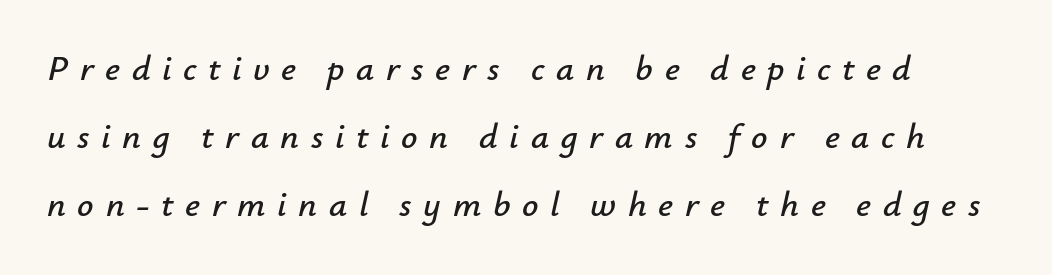
The image shows 36 px text type, italic (leaning right); set line spacing 1.89x, unusually wide letter spacing (+0.32 em), not underlined; low stroke contrast and a small x-height.
